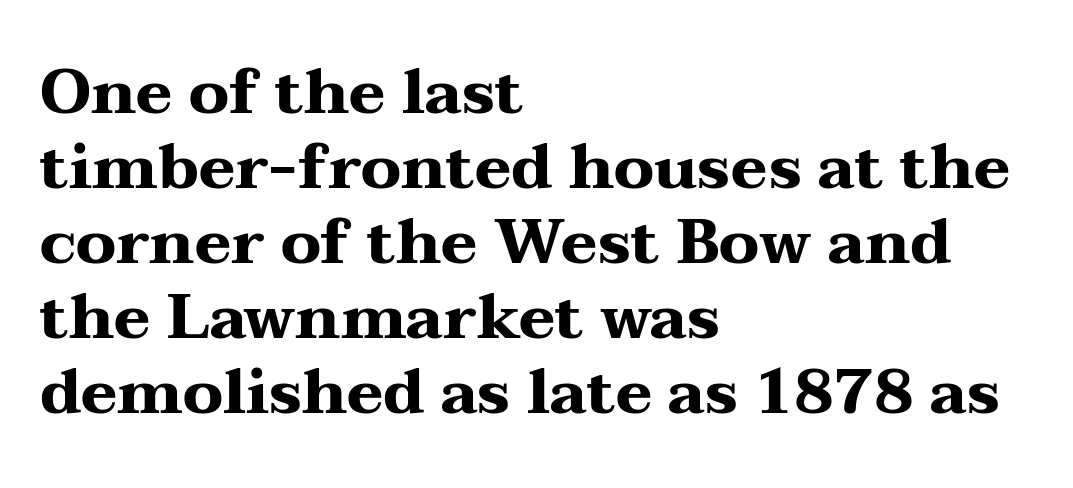
Q: Is the text bold? A: Yes.
Q: Is the text italic (slanted)? A: No, it is upright.
Q: Is the typeface a serif or a sans-serif typeface? A: Serif.
Q: Is the text underlined? A: No.
Q: How is the paragraph aligned? A: Left-aligned.
Q: Is the spacing between letters normal or unusually wide? A: Normal.
Q: Width (condensed, normal, or wide)? A: Wide.
Q: Stroke contrast? A: Medium.
Q: x-height? A: Medium.
Q: Monospaced? A: No.
